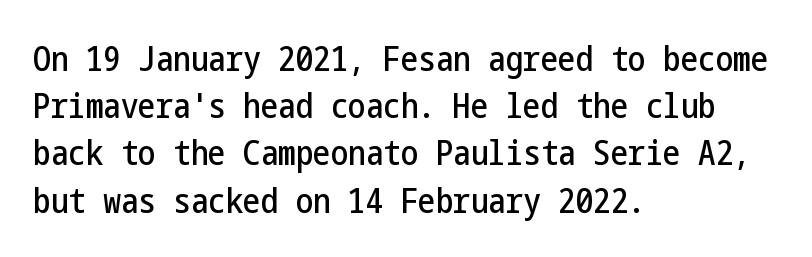
A normal amount of white space separates one row of letters from the next. What kind of face is this? One without serifs — a sans. Where is the straight margin? On the left. A roman cut, with each character standing at attention.
